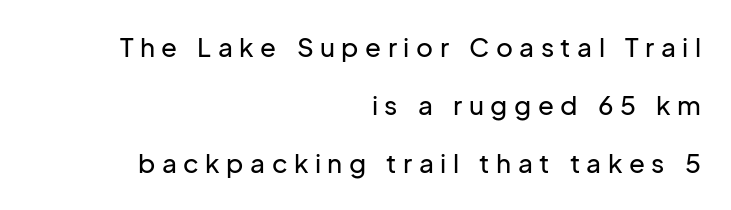
The image shows 26 px text type, upright; set right-aligned, loose line spacing (2.24x), unusually wide letter spacing (+0.25 em), not underlined.
